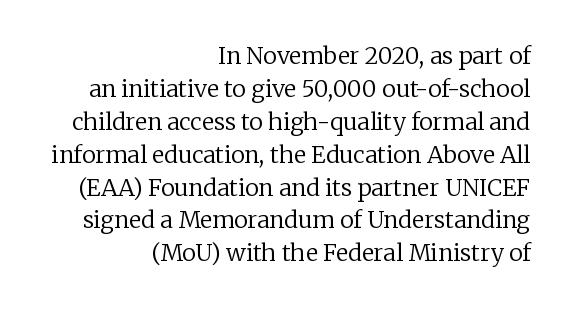
Q: Is the text bold? A: No.
Q: Is the text italic (slanted)? A: No, it is upright.
Q: Is the text underlined? A: No.
Q: How is the paragraph aligned? A: Right-aligned.
Q: Is the spacing between letters normal or unusually wide? A: Normal.
Q: Is the spacing between lines tight, normal or loose? A: Normal.
